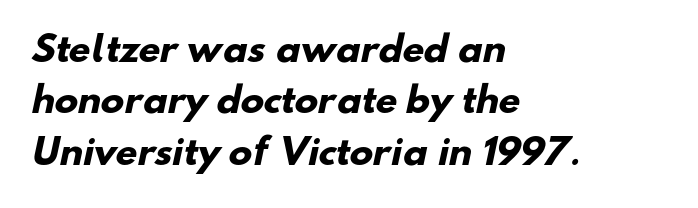
Q: Is the text bold? A: Yes.
Q: Is the typeface a serif or a sans-serif typeface? A: Sans-serif.
Q: Is the text underlined? A: No.
Q: How is the paragraph aligned? A: Left-aligned.
Q: Is the spacing between letters normal or unusually wide? A: Normal.
Q: Is the spacing between lines tight, normal or loose? A: Normal.
Q: Width (condensed, normal, or wide)? A: Normal.
Q: Stroke contrast? A: Low.
Q: x-height? A: Small.
Q: Monospaced? A: No.
